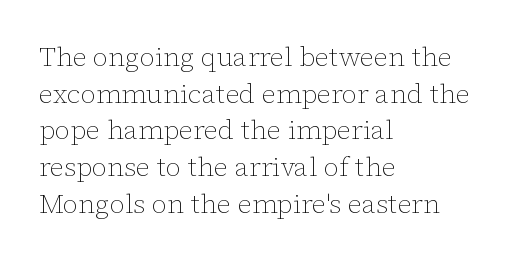
{"italic": "no", "bold": "no", "underline": "no", "align": "left", "line_spacing": "normal", "line_spacing_ratio": 1.36, "letter_spacing": "normal", "letter_spacing_em": 0.0, "glyph_px": 27}
